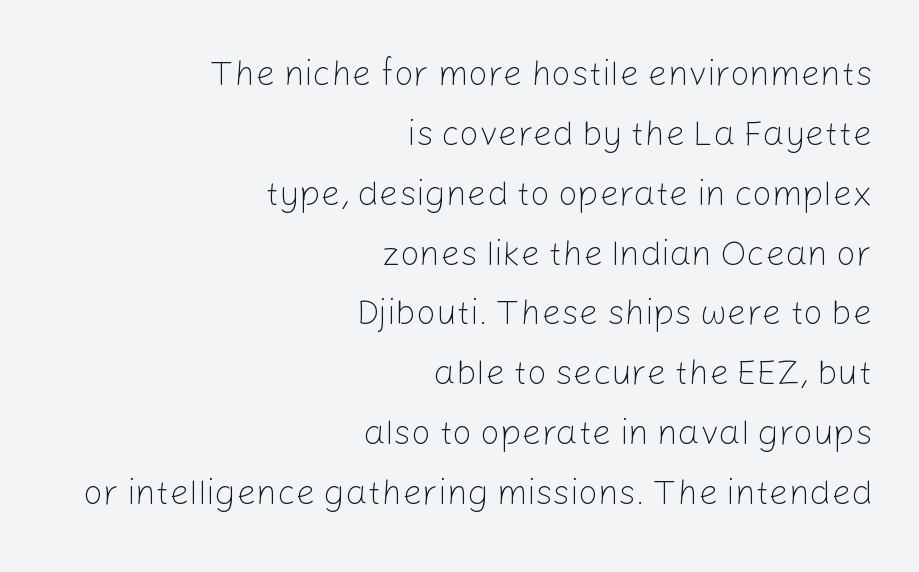
{"serif": "no", "italic": "no", "bold": "no", "weight": "light", "width": "normal", "stroke_contrast": "low", "x_height": "medium", "monospaced": "no", "underline": "no", "align": "right", "line_spacing_ratio": 1.71, "letter_spacing": "normal", "letter_spacing_em": 0.0, "glyph_px": 35}
